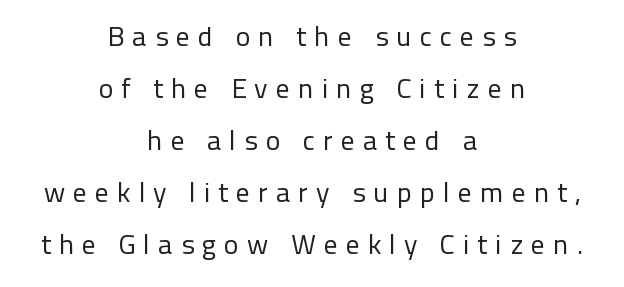
{"serif": "no", "italic": "no", "bold": "no", "weight": "regular", "width": "normal", "stroke_contrast": "low", "x_height": "medium", "monospaced": "no", "underline": "no", "align": "center", "line_spacing_ratio": 1.86, "letter_spacing": "wide", "letter_spacing_em": 0.28, "glyph_px": 28}
